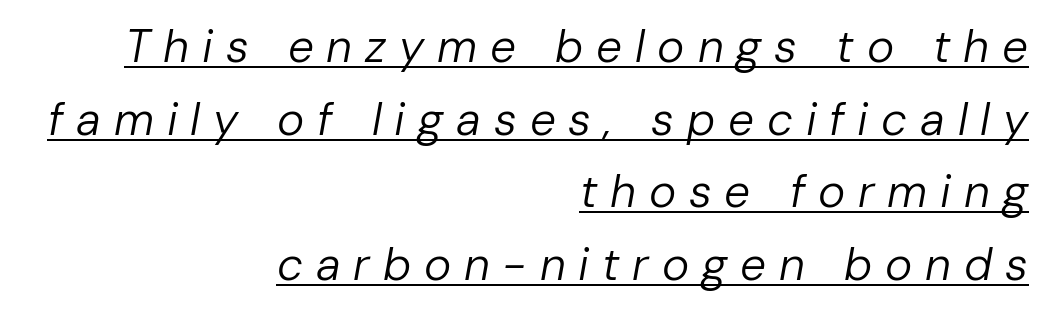
The image shows 46 px regular-weight type, italic (leaning right); set right-aligned, normal line spacing (1.58x), unusually wide letter spacing (+0.28 em), underlined; low stroke contrast and a medium x-height.
